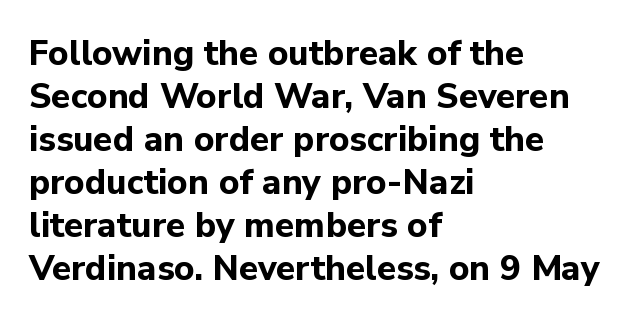
The image shows 35 px bold sans-serif type, upright; set left-aligned, line spacing 1.23x, normal letter spacing, not underlined; low stroke contrast and a medium x-height.
